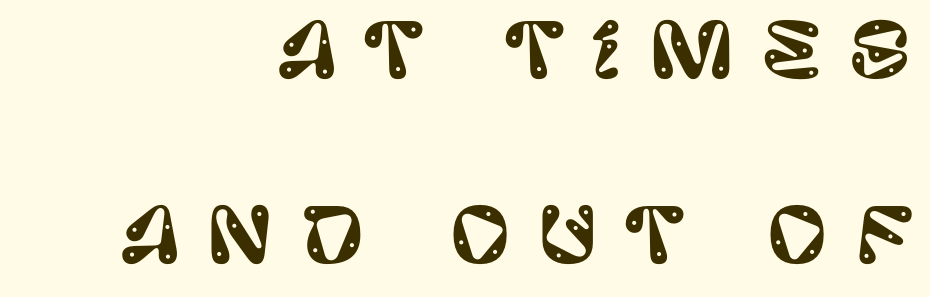
Note the varied advance widths — an 'i' is clearly narrower than an 'm'. Display-style spreading of the glyphs; the letterfit is very open. A bare baseline throughout the passage. The vertical gap from one line to the next is large.
